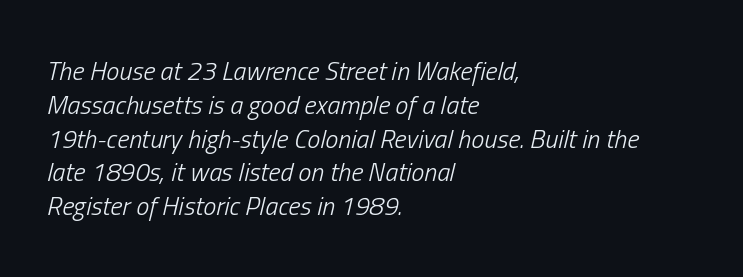
{"italic": "yes", "lean": "right", "slant_degrees": 13, "bold": "no", "underline": "no", "align": "left", "line_spacing": "normal", "line_spacing_ratio": 1.3, "letter_spacing": "normal", "letter_spacing_em": 0.0, "glyph_px": 26}
